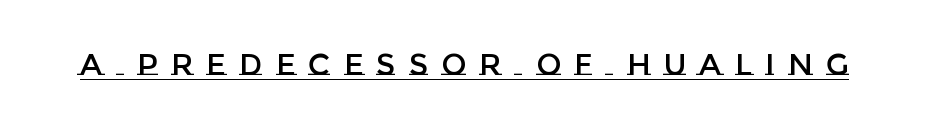
{"italic": "no", "width": "normal", "stroke_contrast": "low", "x_height": "large", "monospaced": "no", "underline": "yes", "letter_spacing": "wide", "letter_spacing_em": 0.44, "glyph_px": 30}
